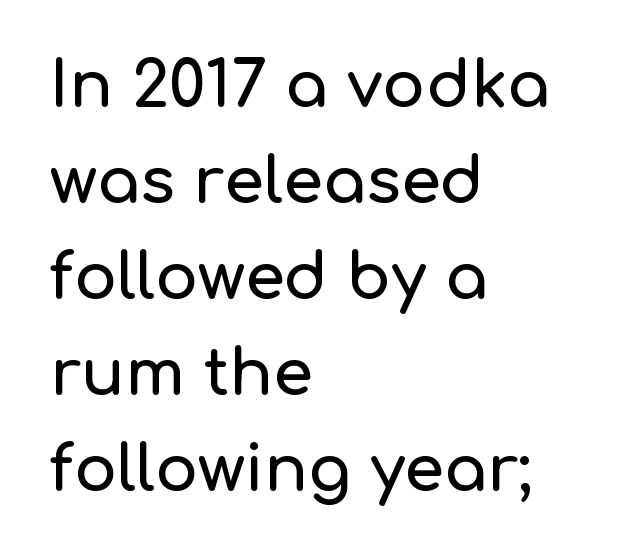
{"serif": "no", "italic": "no", "width": "normal", "stroke_contrast": "low", "x_height": "medium", "monospaced": "no", "underline": "no", "align": "left", "line_spacing": "normal", "line_spacing_ratio": 1.5, "letter_spacing": "normal", "letter_spacing_em": 0.0, "glyph_px": 64}
